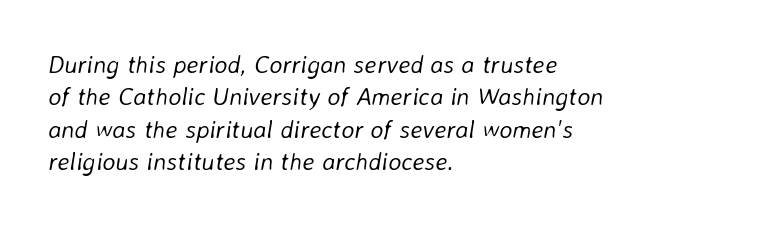
The image shows 25 px text type, italic (leaning right); set left-aligned, normal line spacing (1.3x), normal letter spacing, not underlined.
